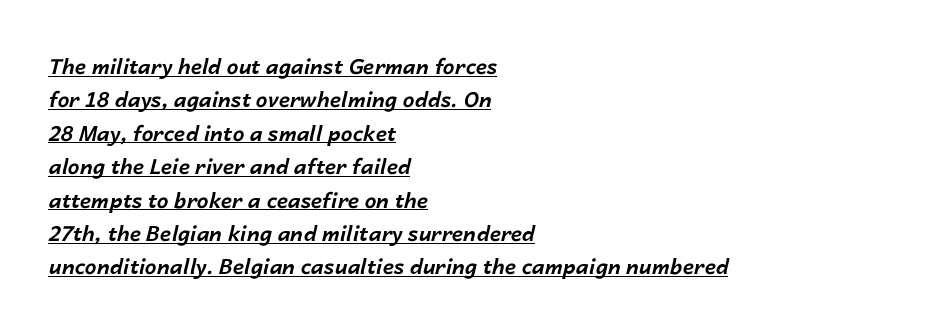
The image shows 21 px bold type, italic (leaning right); set left-aligned, normal line spacing (1.59x), normal letter spacing, underlined.
